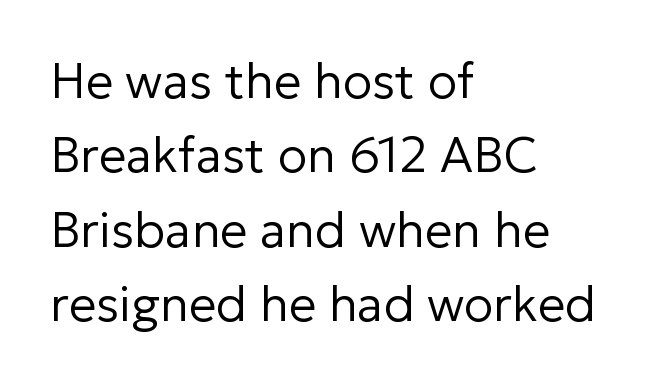
This sample has the flowing, uneven cadence of proportional lettering. Beneath every word, the page is bare. The cut favours lightness, reaching ordinary text weight at its darkest. Each new line begins a customary step beneath the previous one. These lines are set flush left with a ragged right edge.
